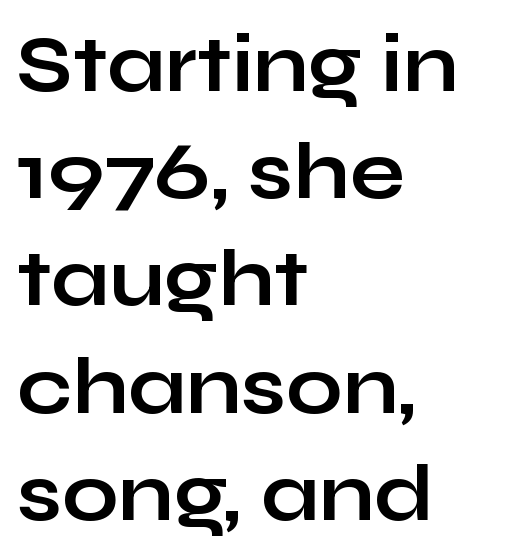
Q: Is the text bold? A: Yes.
Q: Is the text italic (slanted)? A: No, it is upright.
Q: Is the typeface a serif or a sans-serif typeface? A: Sans-serif.
Q: Is the text underlined? A: No.
Q: How is the paragraph aligned? A: Left-aligned.
Q: Is the spacing between letters normal or unusually wide? A: Normal.
Q: Is the spacing between lines tight, normal or loose? A: Normal.
Q: Width (condensed, normal, or wide)? A: Wide.
Q: Stroke contrast? A: Low.
Q: x-height? A: Medium.
Q: Monospaced? A: No.
